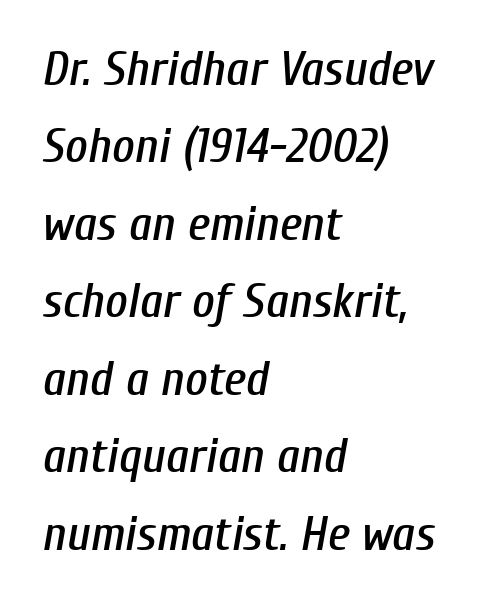
Clear beneath every line of the passage. Whoever set this chose a conventional vertical rhythm. Spacing verdict: proportional, widths tailored to each character. Leftover space on each line is placed entirely after the last word. Look at the tracking — it's just the regular setting, nothing added.
